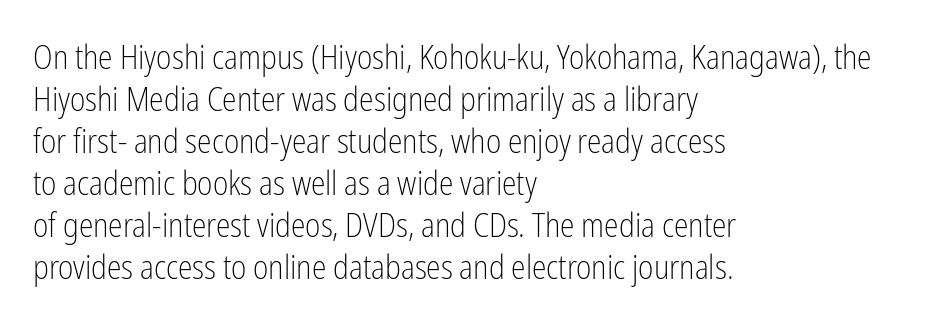
The image shows 33 px light, condensed sans-serif type, upright; set left-aligned, normal line spacing (1.27x), normal letter spacing, not underlined; low stroke contrast and a medium x-height.
